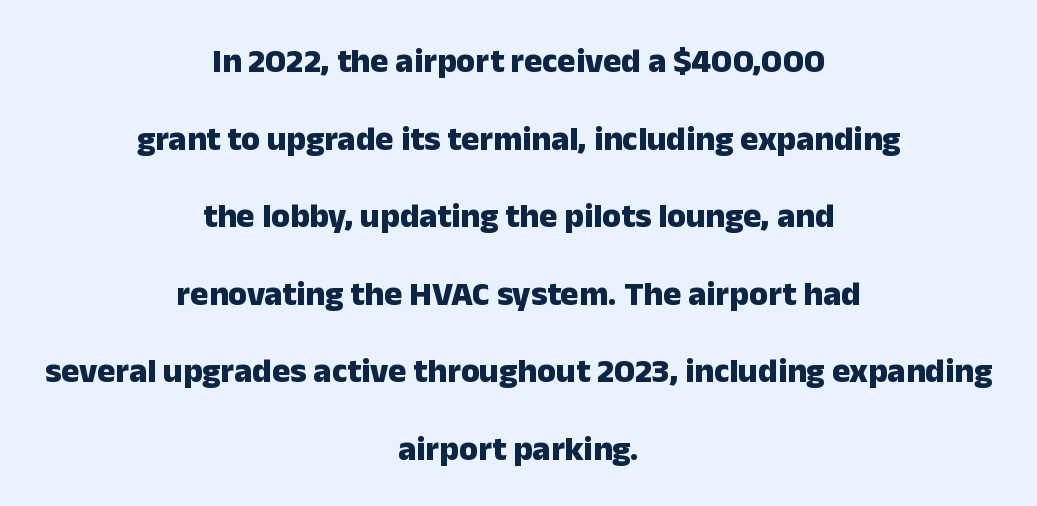
Q: Is the text bold? A: Yes.
Q: Is the text italic (slanted)? A: No, it is upright.
Q: Is the typeface a serif or a sans-serif typeface? A: Sans-serif.
Q: Is the text underlined? A: No.
Q: How is the paragraph aligned? A: Centered.
Q: Is the spacing between letters normal or unusually wide? A: Normal.
Q: Is the spacing between lines tight, normal or loose? A: Loose.
Q: Width (condensed, normal, or wide)? A: Normal.
Q: Stroke contrast? A: Low.
Q: x-height? A: Medium.
Q: Monospaced? A: No.
